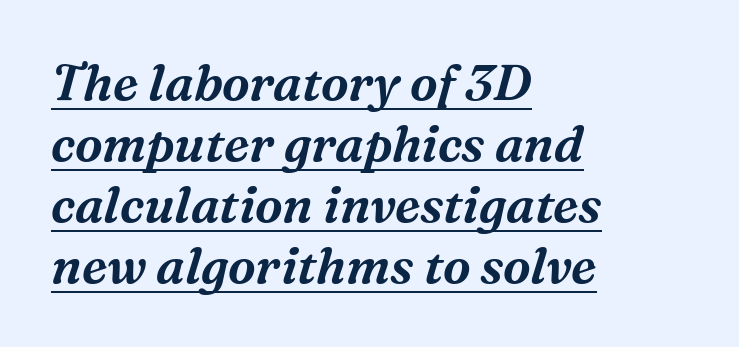
Little horizontal feet cap the strokes, marking this as serif type. Characters follow at the spacing the type designer built in. Looks like regular typesetting: each glyph gets only the width it needs. Each line starts at the same left margin while the right side varies. Notice how a bar underscores the lettering throughout. If you drew a line through each stem, it would be angled.
